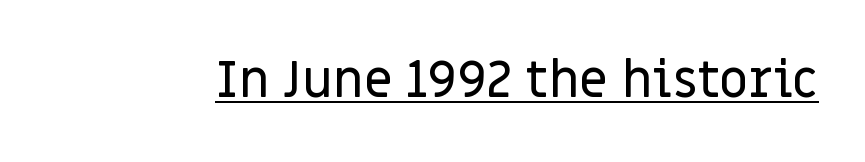
{"serif": "no", "italic": "no", "width": "normal", "stroke_contrast": "low", "x_height": "large", "monospaced": "no", "underline": "yes", "letter_spacing": "normal", "letter_spacing_em": 0.0, "glyph_px": 51}
